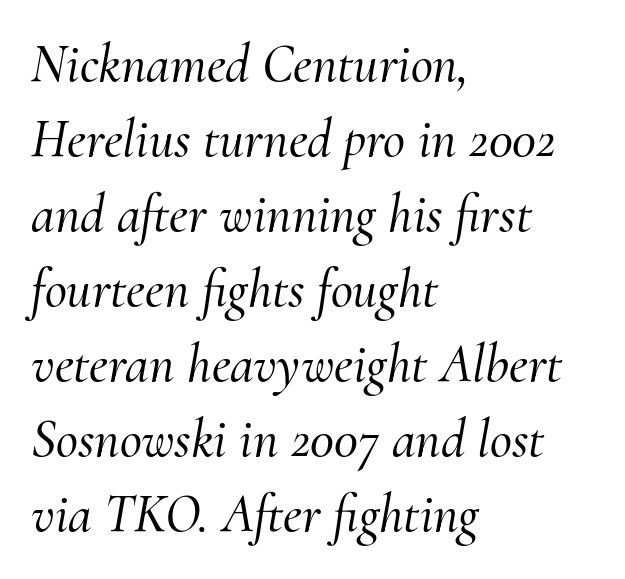
Horizontal bands of white between lines are of average thickness. Slant detected: the letters are inclined. Visually the block forms a straight wall on the left and a jagged coastline on the right. Words appear dense and cohesive because spacing is normal. The letters carry serifs — small finishing strokes at the ends of their stems.
